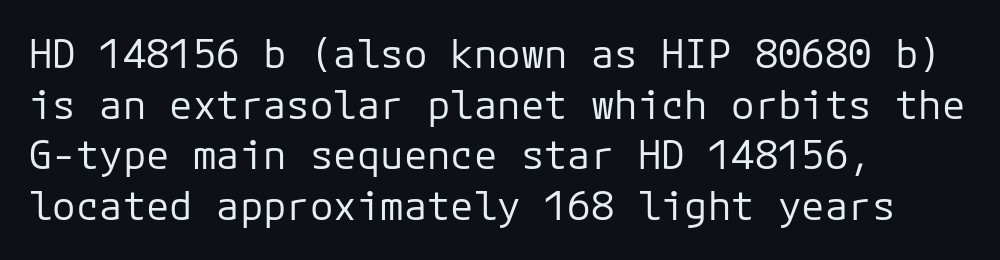
The image shows 39 px regular-weight sans-serif type, upright; set left-aligned, normal line spacing (1.3x), normal letter spacing, not underlined; low stroke contrast and a medium x-height.
